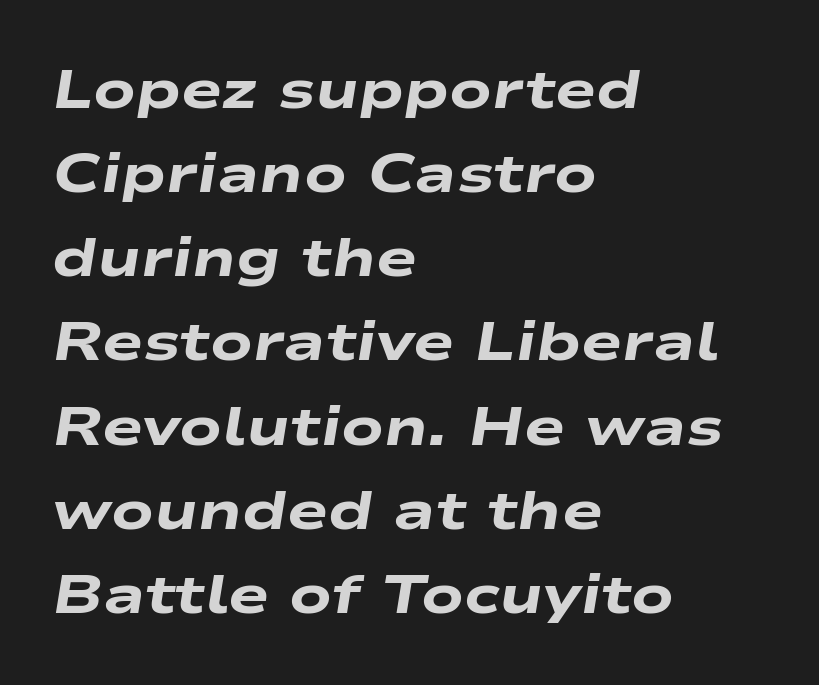
The ragged edge is on the right, which tells us the setting is flush left. This sample keeps an unexceptional amount of space between lines. You could not count columns in this text — the font is proportionally spaced. The characters look thick and weighty, a clear bold.
